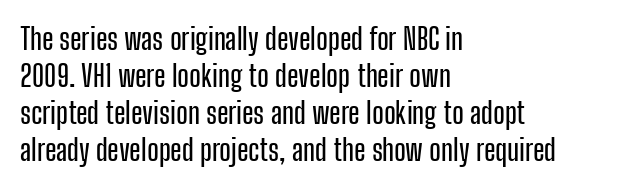
Look at the bottom of the vertical strokes: they stop flat, with no serifs. The specimen reads as upright at a glance. Descender tails drop into unmarked territory. Character widths vary here, with narrow letters taking less room than wide ones.
